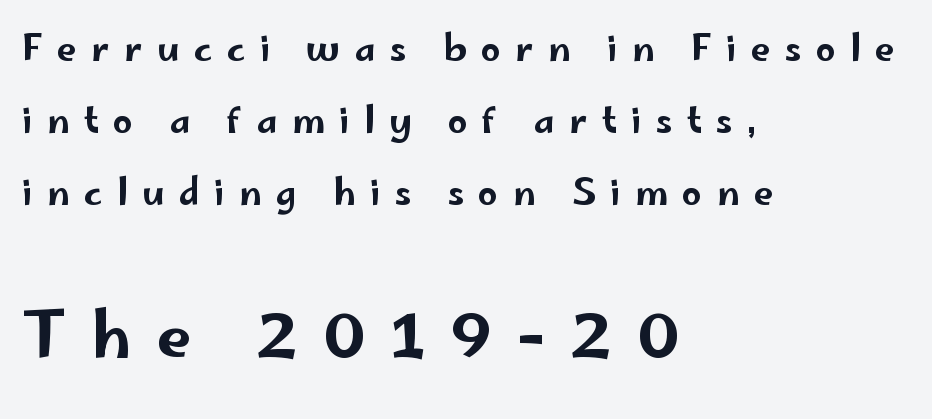
The image shows 62 px wide sans-serif type, upright; set left-aligned, loose line spacing (2.06x), unusually wide letter spacing (+0.41 em), not underlined; the second (bottom) block is 1.77x larger; low stroke contrast and a small x-height.
